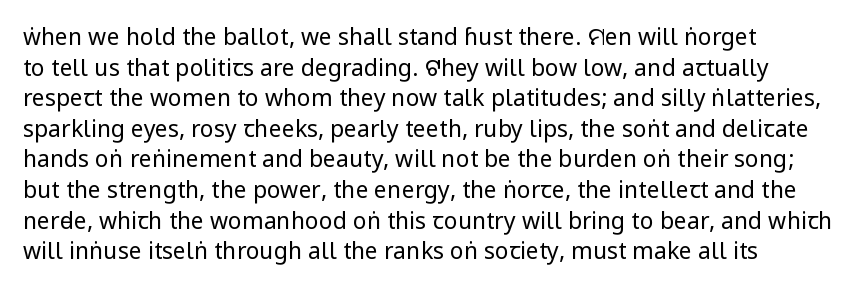
The image shows 23 px text type, upright; set normal line spacing (1.33x), normal letter spacing, not underlined.
